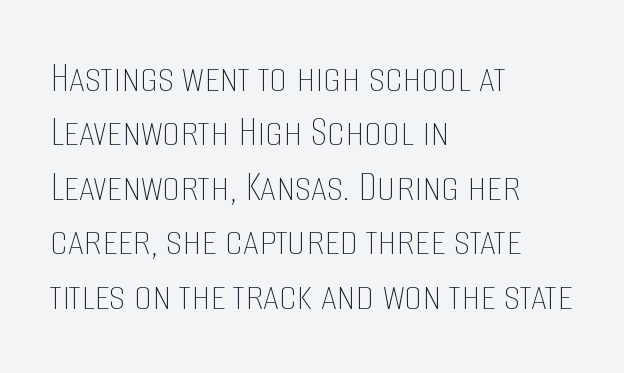
Q: Is the text bold? A: No.
Q: Is the text italic (slanted)? A: No, it is upright.
Q: Is the text underlined? A: No.
Q: How is the paragraph aligned? A: Left-aligned.
Q: Is the spacing between letters normal or unusually wide? A: Normal.
Q: Width (condensed, normal, or wide)? A: Condensed.
Q: Stroke contrast? A: Low.
Q: x-height? A: Large.
Q: Monospaced? A: No.
